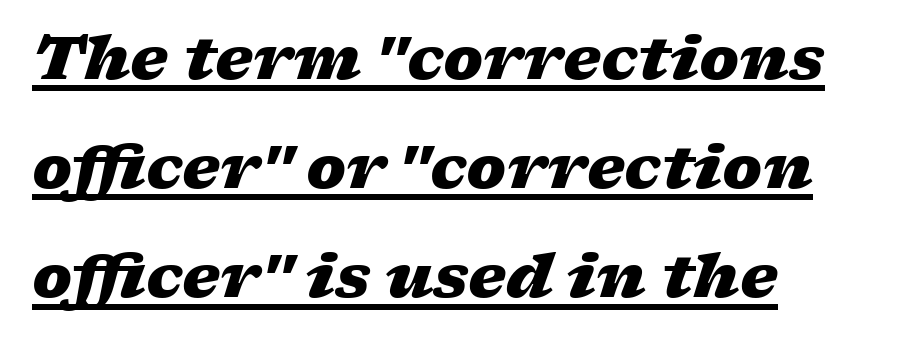
Every character sits at an angle, as italics do. A baseline rule has been typeset under these characters. The face used here is rendered with its standard letterfit. Is the type bold? Yes — the strokes are clearly thick and heavy. Line beginnings align vertically; line endings do not.
